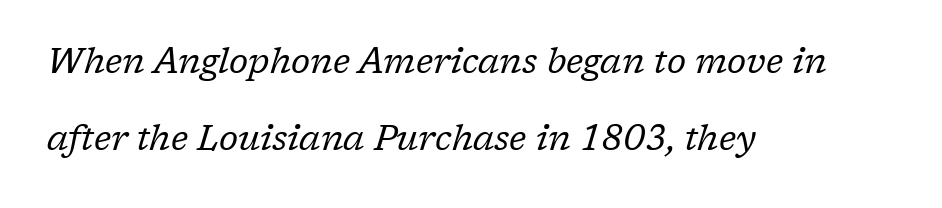
The image shows 35 px regular-weight serif type, italic (leaning right); set left-aligned, loose line spacing (2.21x), normal letter spacing, not underlined; low stroke contrast and a medium x-height.
